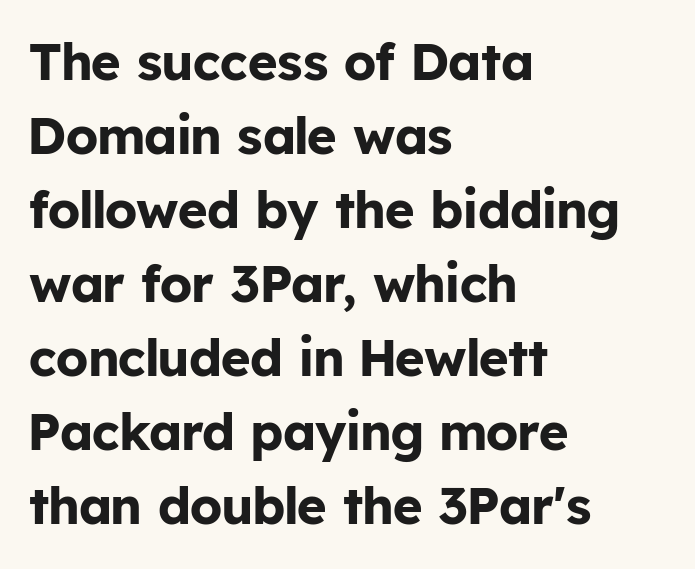
If you drew a line through each stem, it would be perfectly vertical. The baseline area is clear. Short note: letters normally spaced. Summary of weight: heavy, a full bold. The rag falls on the right side of this text block.
